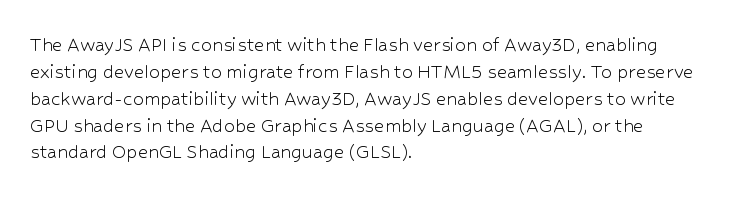
Q: Is the text bold? A: No.
Q: Is the text italic (slanted)? A: No, it is upright.
Q: Is the text underlined? A: No.
Q: How is the paragraph aligned? A: Left-aligned.
Q: Is the spacing between letters normal or unusually wide? A: Normal.
